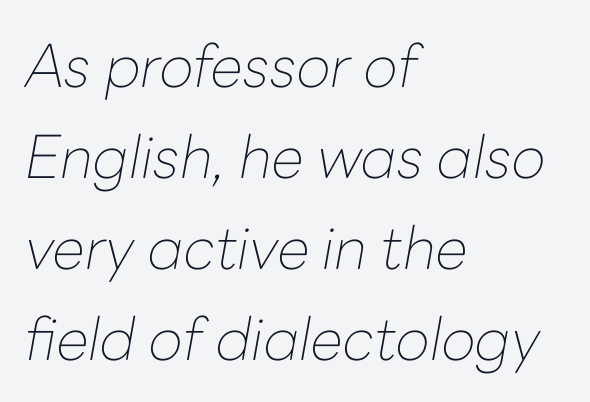
{"italic": "yes", "lean": "right", "slant_degrees": 10, "bold": "no", "weight": "thin", "width": "normal", "stroke_contrast": "low", "x_height": "medium", "monospaced": "no", "underline": "no", "align": "left", "line_spacing": "normal", "line_spacing_ratio": 1.54, "letter_spacing": "normal", "letter_spacing_em": 0.0, "glyph_px": 59}
